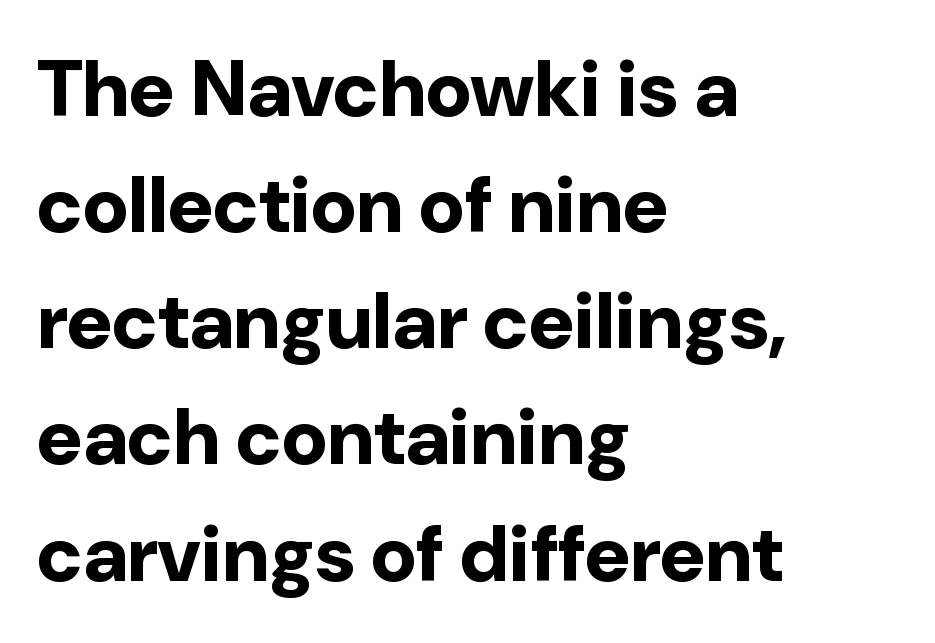
{"serif": "no", "italic": "no", "bold": "yes", "weight": "bold", "width": "normal", "stroke_contrast": "low", "x_height": "medium", "monospaced": "no", "underline": "no", "align": "left", "line_spacing": "normal", "line_spacing_ratio": 1.47, "letter_spacing": "normal", "letter_spacing_em": 0.0, "glyph_px": 79}
